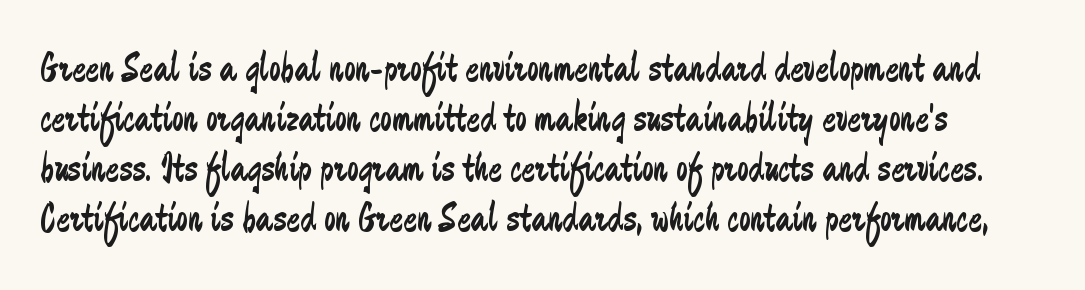
Bare-footed words on every line. Note the varied advance widths — an 'i' is clearly narrower than an 'm'. No extra tracking has been applied to these lines. The typeface chosen for these lines omits serifs. Stems here are at most as thick as an everyday book face.
